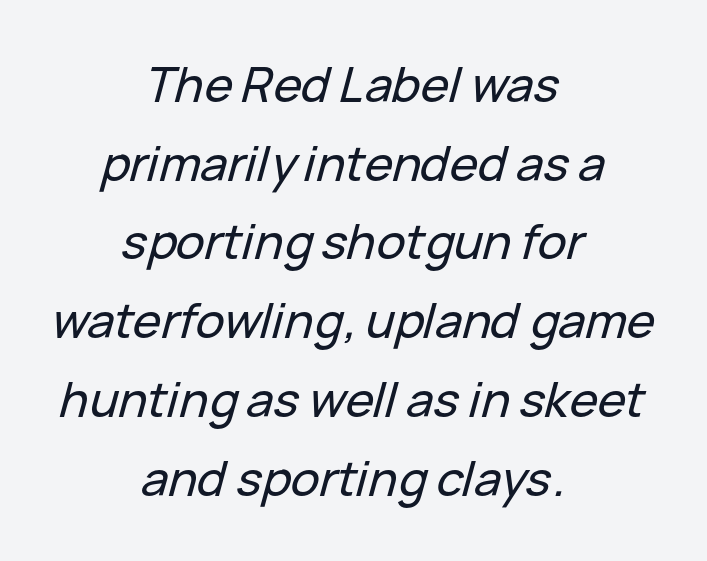
{"italic": "yes", "lean": "right", "slant_degrees": 15, "width": "normal", "stroke_contrast": "low", "x_height": "medium", "monospaced": "no", "underline": "no", "align": "center", "line_spacing": "normal", "line_spacing_ratio": 1.64, "letter_spacing": "normal", "letter_spacing_em": 0.0, "glyph_px": 48}
